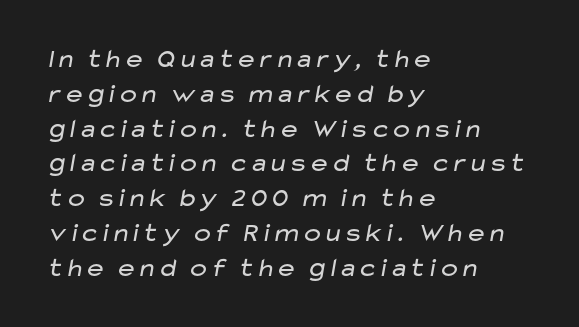
Q: Is the text bold? A: No.
Q: Is the text underlined? A: No.
Q: How is the paragraph aligned? A: Left-aligned.
Q: Is the spacing between letters normal or unusually wide? A: Normal.
Q: Is the spacing between lines tight, normal or loose? A: Normal.
